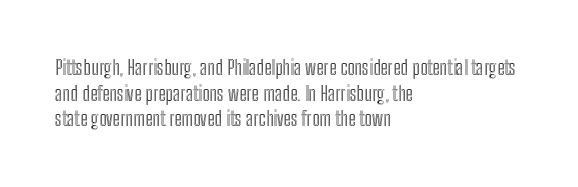
Q: Is the text italic (slanted)? A: No, it is upright.
Q: Is the text underlined? A: No.
Q: How is the paragraph aligned? A: Left-aligned.
Q: Is the spacing between letters normal or unusually wide? A: Normal.
Q: Is the spacing between lines tight, normal or loose? A: Normal.
